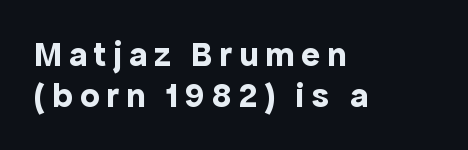
The image shows 35 px bold sans-serif type, upright; set left-aligned, line spacing 1.16x, unusually wide letter spacing (+0.2 em), not underlined; a medium x-height.
